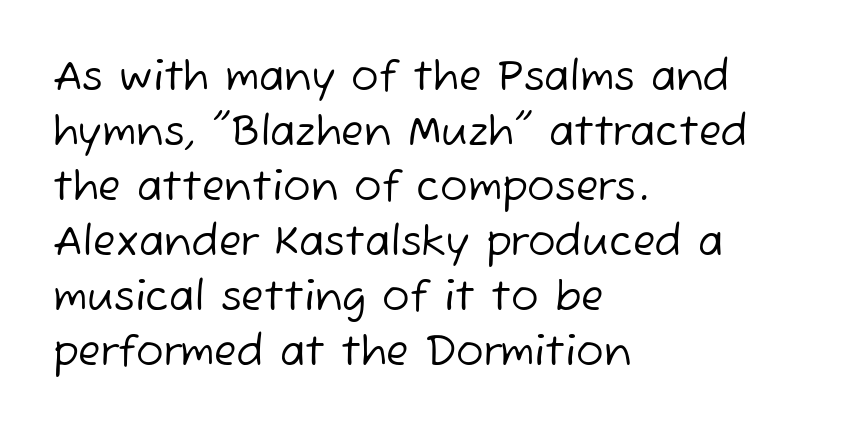
Q: Is the text bold? A: No.
Q: Is the typeface a serif or a sans-serif typeface? A: Sans-serif.
Q: Is the text underlined? A: No.
Q: How is the paragraph aligned? A: Left-aligned.
Q: Is the spacing between letters normal or unusually wide? A: Normal.
Q: Is the spacing between lines tight, normal or loose? A: Normal.
Q: Width (condensed, normal, or wide)? A: Normal.
Q: Stroke contrast? A: Low.
Q: x-height? A: Medium.
Q: Monospaced? A: No.
